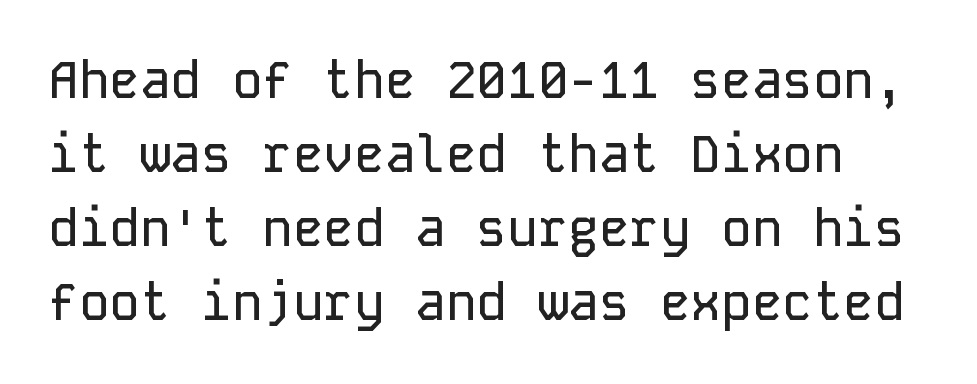
{"serif": "no", "italic": "no", "width": "normal", "stroke_contrast": "low", "x_height": "medium", "monospaced": "yes", "underline": "no", "line_spacing": "normal", "line_spacing_ratio": 1.45, "letter_spacing": "normal", "letter_spacing_em": 0.0, "glyph_px": 51}
